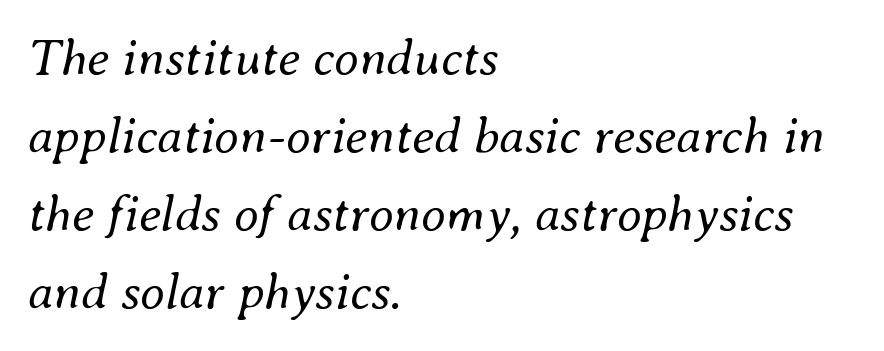
In terms of posture, this sample is oblique. In CSS terms this would be text-align: left. A light-to-regular cut is what we see here. The passage shown stacks its lines at a standard gap.
